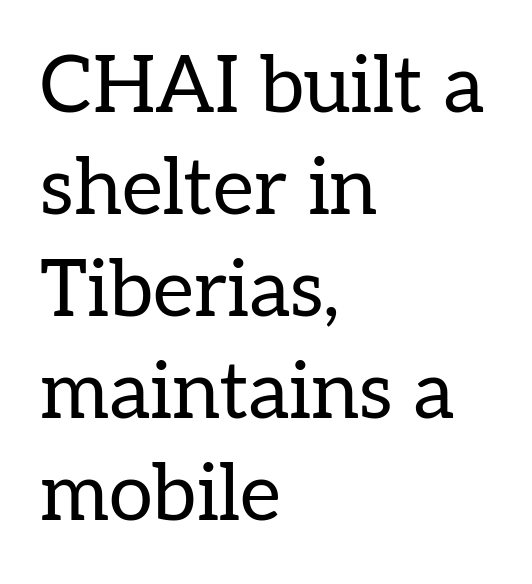
{"serif": "yes", "italic": "no", "bold": "no", "weight": "regular", "width": "normal", "stroke_contrast": "low", "x_height": "medium", "monospaced": "no", "underline": "no", "align": "left", "line_spacing": "normal", "line_spacing_ratio": 1.29, "letter_spacing": "normal", "letter_spacing_em": 0.0, "glyph_px": 79}
